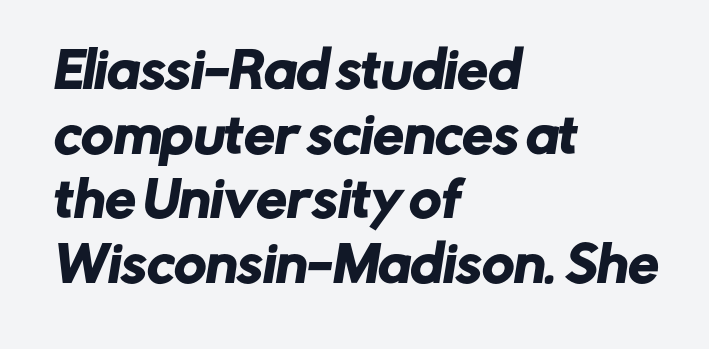
{"serif": "no", "width": "normal", "stroke_contrast": "low", "x_height": "medium", "monospaced": "no", "underline": "no", "align": "left", "line_spacing": "normal", "line_spacing_ratio": 1.32, "letter_spacing": "normal", "letter_spacing_em": 0.0, "glyph_px": 49}
